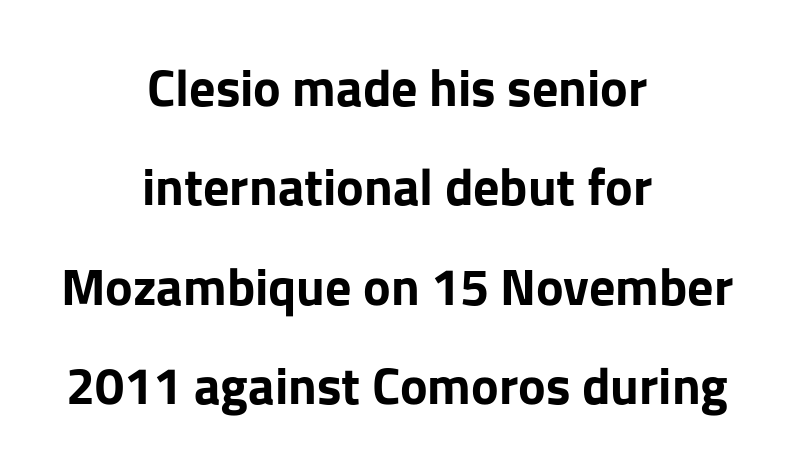
These lines are composed in type without serifs. Is there any slant? The stems are plumb. The letters advance in unequal steps, a hallmark of proportional type. Nobody touched the tracking dial on this one. Check the space under the baseline: it is left empty.
